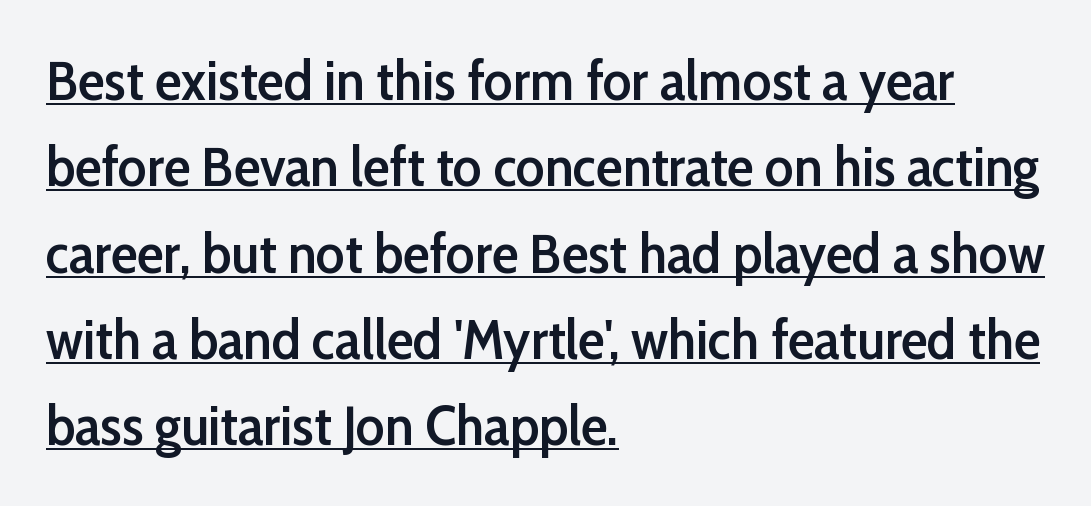
{"serif": "no", "italic": "no", "bold": "semi", "weight": "semibold", "width": "normal", "stroke_contrast": "low", "x_height": "medium", "monospaced": "no", "underline": "yes", "align": "left", "line_spacing": "normal", "line_spacing_ratio": 1.57, "letter_spacing": "normal", "letter_spacing_em": 0.0, "glyph_px": 55}
